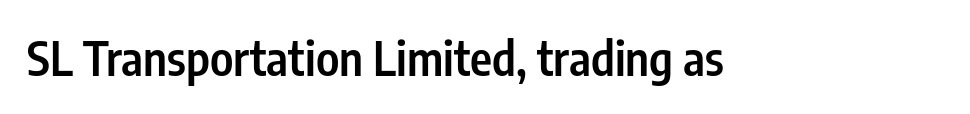
Vertical strokes here are truly vertical. This rendering employs a face without finishing strokes, i.e., a sans-serif. The rendering keeps characters at their native spacing. Clear beneath every line of the passage. Spacing verdict: proportional, widths tailored to each character. A fair bit of extra ink — the face is semibold, not bold.
